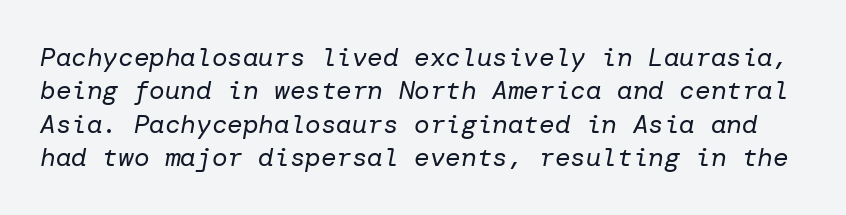
Words appear dense and cohesive because spacing is normal. The rendering uses a moderate line-height, typical for paragraphs. It's the slanting kind of type. Weight: regular or lighter. A bare baseline throughout the passage.
